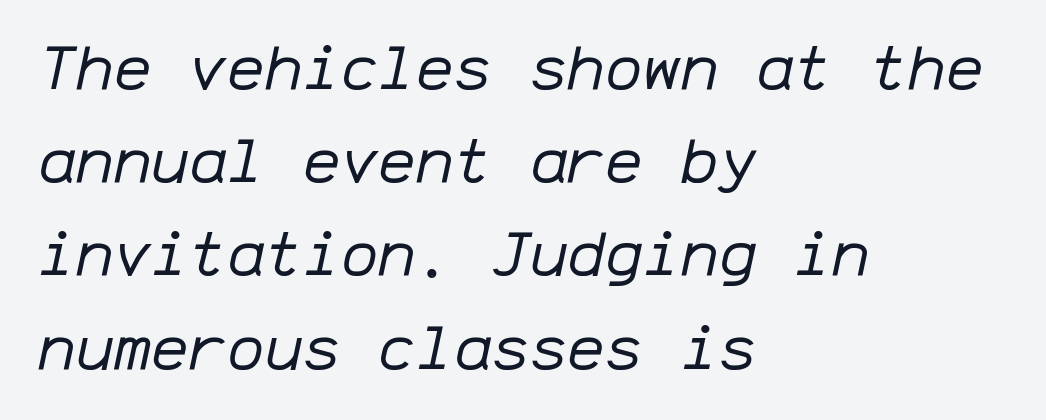
{"italic": "yes", "lean": "right", "slant_degrees": 12, "bold": "no", "weight": "regular", "width": "normal", "stroke_contrast": "low", "x_height": "medium", "monospaced": "yes", "underline": "no", "align": "left", "line_spacing": "normal", "line_spacing_ratio": 1.48, "letter_spacing": "normal", "letter_spacing_em": 0.0, "glyph_px": 63}
